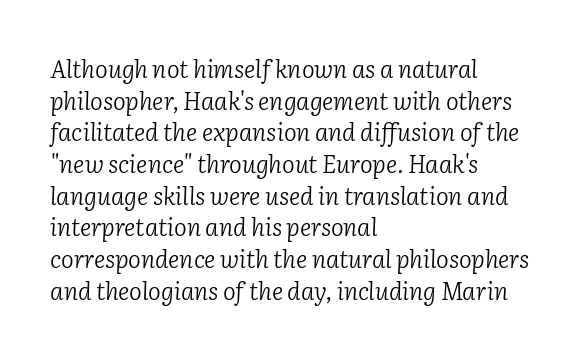
{"italic": "yes", "lean": "right", "slant_degrees": 2, "bold": "no", "underline": "no", "align": "left", "line_spacing": "normal", "line_spacing_ratio": 1.32, "letter_spacing": "normal", "letter_spacing_em": 0.0, "glyph_px": 24}
